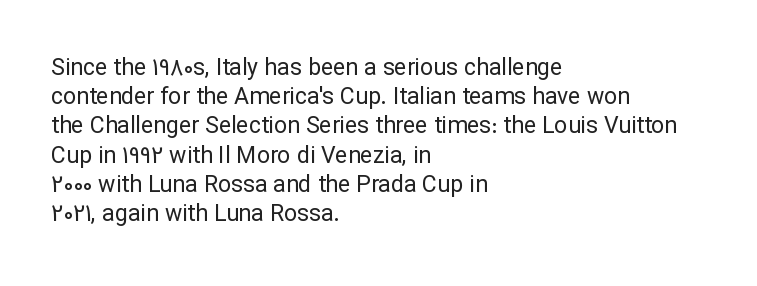
The image shows 23 px text type, upright; set left-aligned, normal line spacing (1.27x), normal letter spacing, not underlined.
